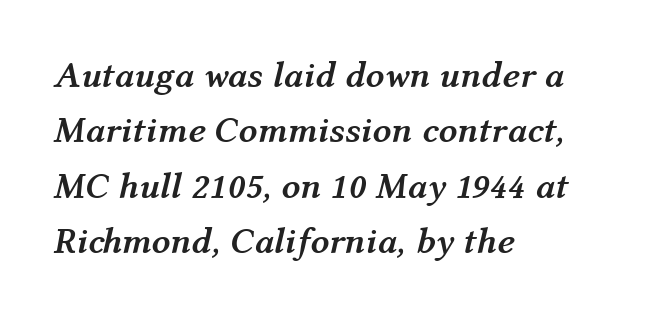
The image shows 37 px semibold type, italic (leaning right); set left-aligned, normal line spacing (1.5x), normal letter spacing, not underlined; medium stroke contrast and a medium x-height.
